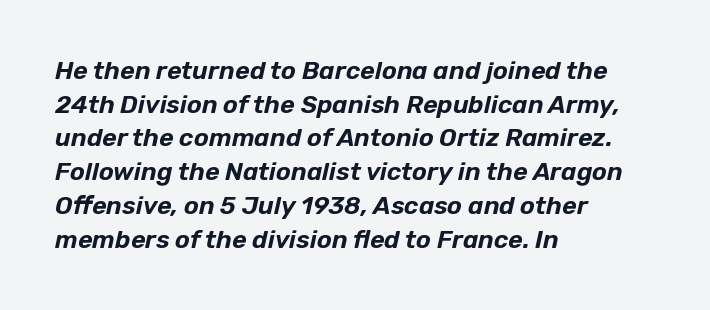
{"italic": "yes", "lean": "right", "slant_degrees": 12, "underline": "no", "align": "left", "line_spacing": "normal", "line_spacing_ratio": 1.35, "letter_spacing": "normal", "letter_spacing_em": 0.0, "glyph_px": 25}
